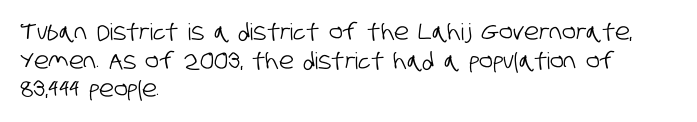
Q: Is the text underlined? A: No.
Q: How is the paragraph aligned? A: Left-aligned.
Q: Is the spacing between letters normal or unusually wide? A: Normal.
